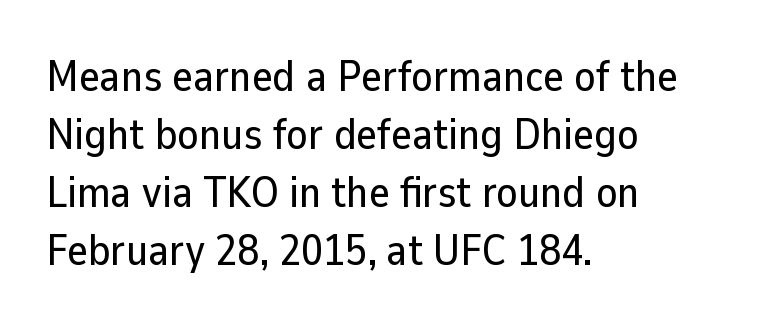
The image shows 44 px sans-serif type, upright; set left-aligned, normal line spacing (1.32x), normal letter spacing, not underlined; low stroke contrast and a medium x-height.
